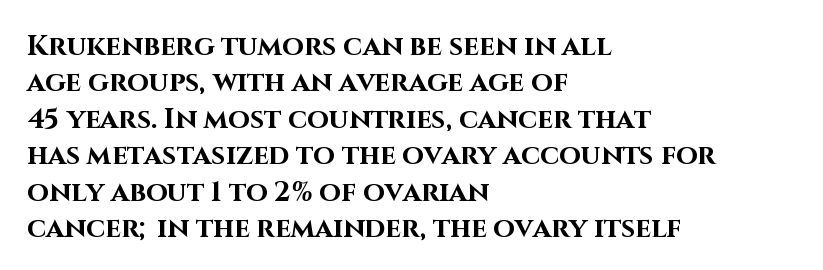
Q: Is the text bold? A: Yes.
Q: Is the text italic (slanted)? A: No, it is upright.
Q: Is the typeface a serif or a sans-serif typeface? A: Sans-serif.
Q: Is the text underlined? A: No.
Q: How is the paragraph aligned? A: Left-aligned.
Q: Is the spacing between letters normal or unusually wide? A: Normal.
Q: Is the spacing between lines tight, normal or loose? A: Normal.
Q: Width (condensed, normal, or wide)? A: Normal.
Q: Stroke contrast? A: High.
Q: x-height? A: Large.
Q: Monospaced? A: No.
